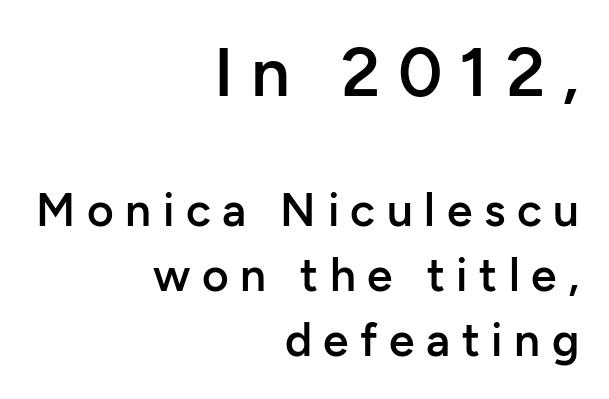
The image shows 69 px semibold sans-serif type, upright; set right-aligned, normal line spacing (1.41x), unusually wide letter spacing (+0.25 em), not underlined; the first (top) block is 1.5x larger; low stroke contrast and a medium x-height.
